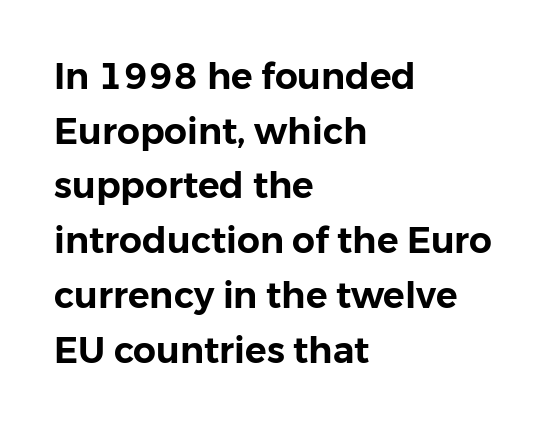
{"serif": "no", "italic": "no", "width": "normal", "stroke_contrast": "low", "x_height": "medium", "monospaced": "no", "underline": "no", "align": "left", "line_spacing": "normal", "line_spacing_ratio": 1.52, "letter_spacing": "normal", "letter_spacing_em": 0.0, "glyph_px": 36}
